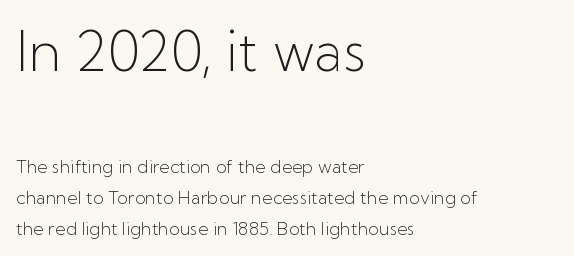
Q: Is the text bold? A: No.
Q: Is the text italic (slanted)? A: No, it is upright.
Q: Is the typeface a serif or a sans-serif typeface? A: Sans-serif.
Q: Is the text underlined? A: No.
Q: How is the paragraph aligned? A: Left-aligned.
Q: Is the spacing between letters normal or unusually wide? A: Normal.
Q: Which block of text is set in a larger size, the first (top) or the second (bottom)? A: The first (top) one.
Q: Width (condensed, normal, or wide)? A: Normal.
Q: Stroke contrast? A: Low.
Q: x-height? A: Medium.
Q: Monospaced? A: No.
